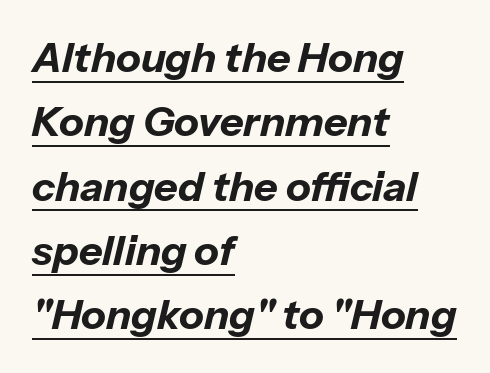
Q: Is the text bold? A: Yes.
Q: Is the text italic (slanted)? A: Yes, it leans right by about 13 degrees.
Q: Is the text underlined? A: Yes.
Q: How is the paragraph aligned? A: Left-aligned.
Q: Is the spacing between letters normal or unusually wide? A: Normal.
Q: Is the spacing between lines tight, normal or loose? A: Normal.
Q: Width (condensed, normal, or wide)? A: Normal.
Q: Stroke contrast? A: Low.
Q: x-height? A: Medium.
Q: Monospaced? A: No.
